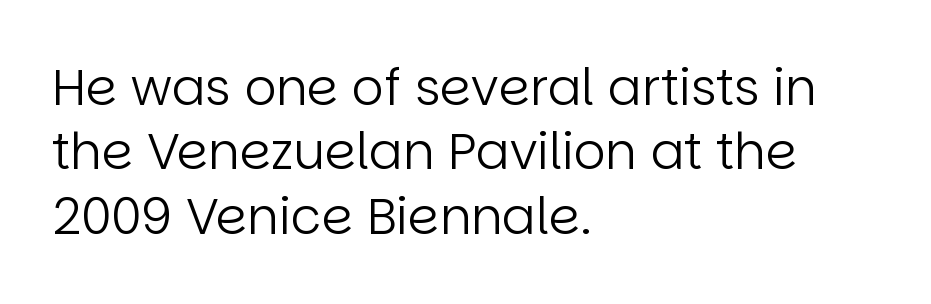
The image shows 50 px regular-weight sans-serif type, upright; set left-aligned, normal line spacing (1.29x), normal letter spacing, not underlined; low stroke contrast and a large x-height.
